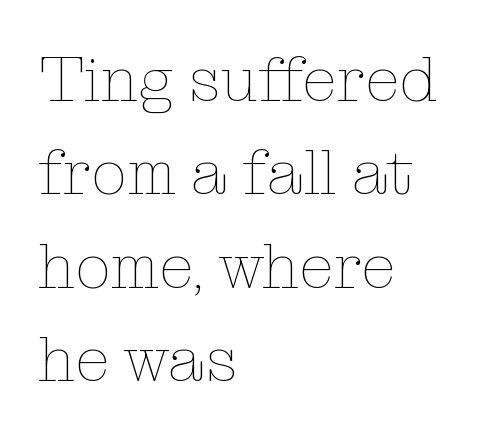
Q: Is the text bold? A: No.
Q: Is the text italic (slanted)? A: No, it is upright.
Q: Is the text underlined? A: No.
Q: How is the paragraph aligned? A: Left-aligned.
Q: Is the spacing between letters normal or unusually wide? A: Normal.
Q: Is the spacing between lines tight, normal or loose? A: Normal.
Q: Width (condensed, normal, or wide)? A: Normal.
Q: Stroke contrast? A: Low.
Q: x-height? A: Medium.
Q: Monospaced? A: No.
